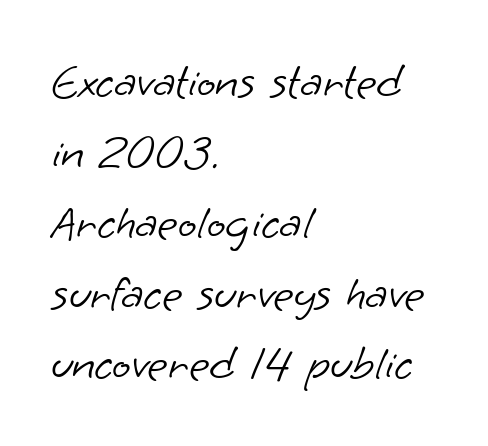
{"serif": "no", "bold": "no", "weight": "light", "width": "normal", "stroke_contrast": "low", "x_height": "small", "monospaced": "no", "underline": "no", "align": "left", "line_spacing": "normal", "line_spacing_ratio": 1.44, "letter_spacing": "normal", "letter_spacing_em": 0.0, "glyph_px": 49}
